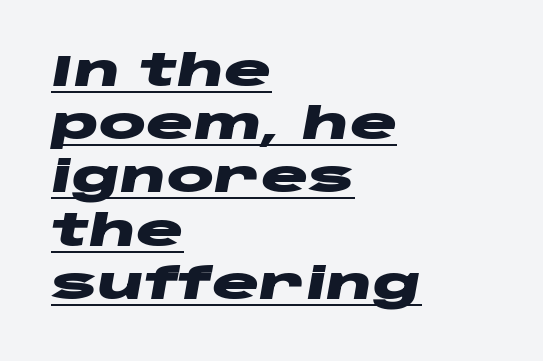
The image shows 44 px heavy, wide type, italic (leaning right); set left-aligned, line spacing 1.21x, normal letter spacing, underlined; low stroke contrast and a large x-height.
